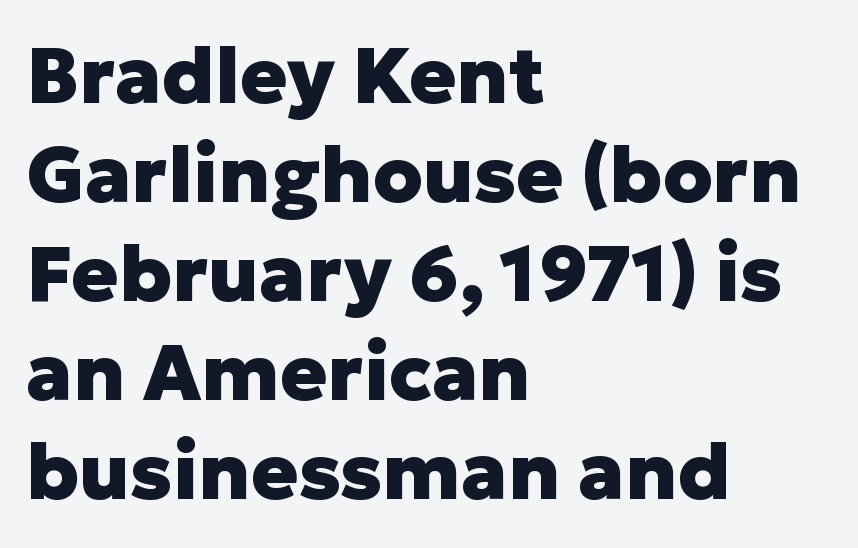
The image shows 78 px heavy sans-serif type, upright; set left-aligned, normal line spacing (1.27x), normal letter spacing, not underlined; low stroke contrast and a medium x-height.
